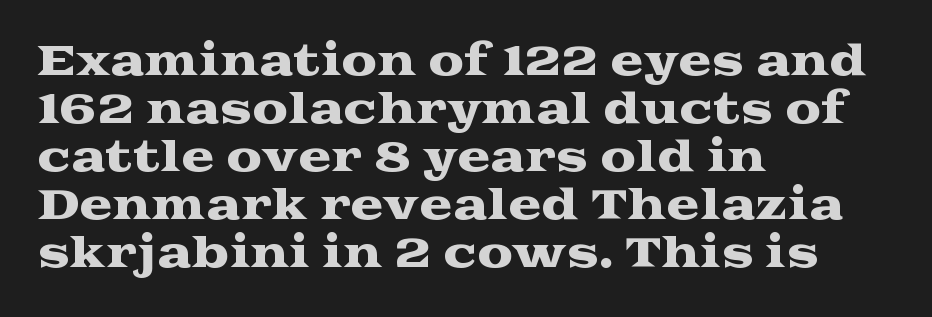
The image shows 40 px wide serif type, upright; set left-aligned, line spacing 1.2x, normal letter spacing, not underlined; medium stroke contrast and a medium x-height.
